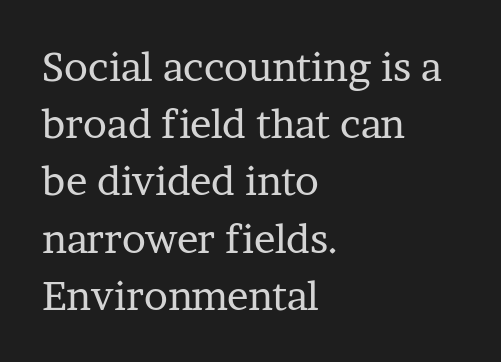
Q: Is the text bold? A: No.
Q: Is the text italic (slanted)? A: No, it is upright.
Q: Is the typeface a serif or a sans-serif typeface? A: Serif.
Q: Is the text underlined? A: No.
Q: How is the paragraph aligned? A: Left-aligned.
Q: Is the spacing between letters normal or unusually wide? A: Normal.
Q: Is the spacing between lines tight, normal or loose? A: Normal.
Q: Width (condensed, normal, or wide)? A: Normal.
Q: Stroke contrast? A: Low.
Q: x-height? A: Medium.
Q: Monospaced? A: No.
